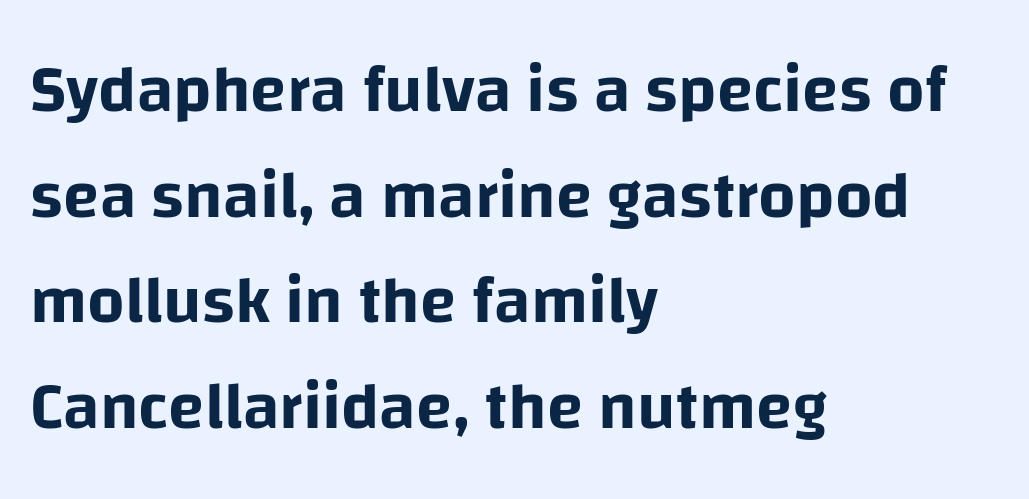
Spacing verdict: proportional, widths tailored to each character. Is there any slant? The stems are plumb. Evenly set lines give the paragraph a standard silhouette. Short note: letters normally spaced. Each row of text sits above clean, open space.
